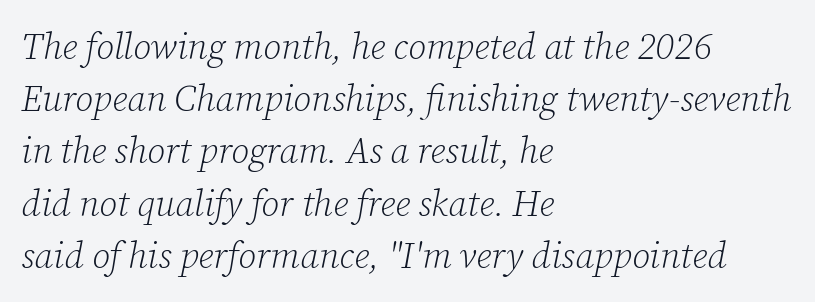
{"serif": "yes", "italic": "yes", "lean": "right", "slant_degrees": 12, "bold": "no", "weight": "light", "width": "normal", "stroke_contrast": "low", "x_height": "medium", "monospaced": "no", "underline": "no", "align": "left", "line_spacing": "normal", "line_spacing_ratio": 1.45, "letter_spacing": "normal", "letter_spacing_em": 0.0, "glyph_px": 36}
